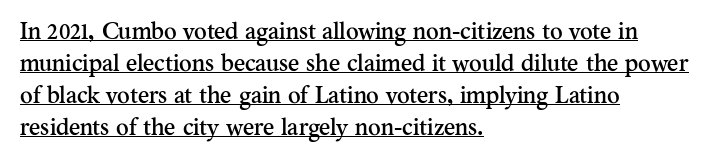
Q: Is the text italic (slanted)? A: No, it is upright.
Q: Is the text underlined? A: Yes.
Q: How is the paragraph aligned? A: Left-aligned.
Q: Is the spacing between letters normal or unusually wide? A: Normal.
Q: Is the spacing between lines tight, normal or loose? A: Normal.
